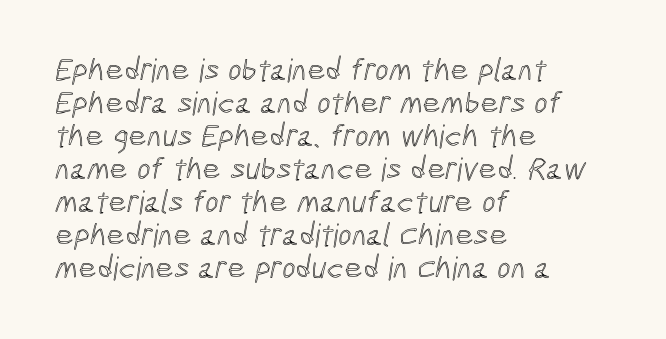
{"width": "condensed", "x_height": "medium", "monospaced": "no", "underline": "no", "align": "left", "line_spacing": "tight", "line_spacing_ratio": 1.03, "letter_spacing": "normal", "letter_spacing_em": 0.0, "glyph_px": 32}
